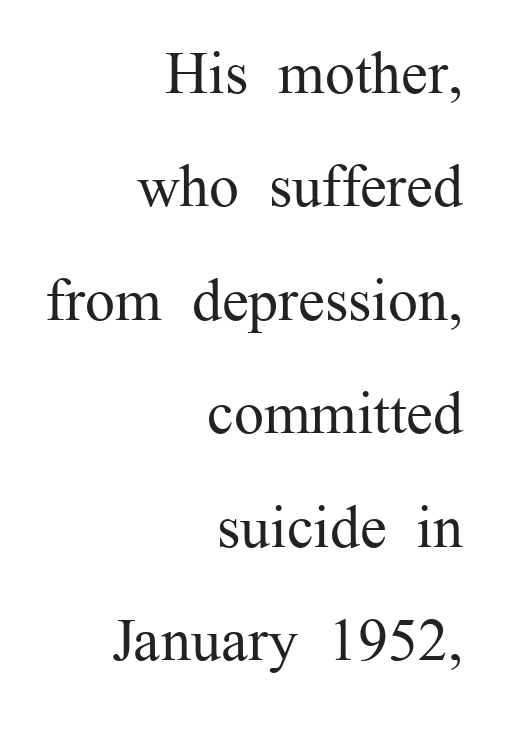
The image shows 60 px regular-weight serif type, upright; set right-aligned, line spacing 1.89x, normal letter spacing, not underlined; medium stroke contrast and a medium x-height.
